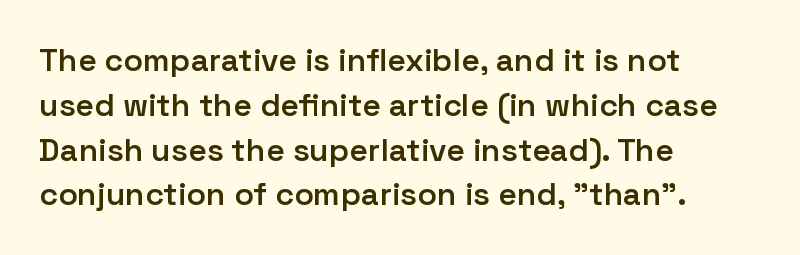
The font family rendered here belongs to the sans-serif group. The font's upright variant was chosen for this text. Students, note that the glyphs here touch the page at normal intervals. A bit beefed up — I'd call it semibold rather than bold.
